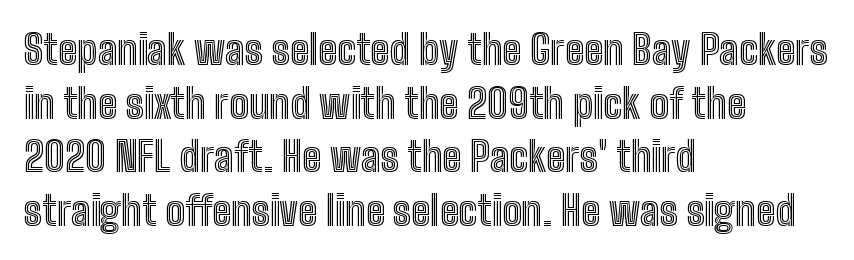
The setting favours the left margin, as ordinary paragraphs usually do. The tracking reads as untouched default to a designer's eye. The zone under the glyphs is completely vacant. Regular leading. In terms of posture, this sample is upright. A typesetter would call this proportional, since set widths differ per character.
